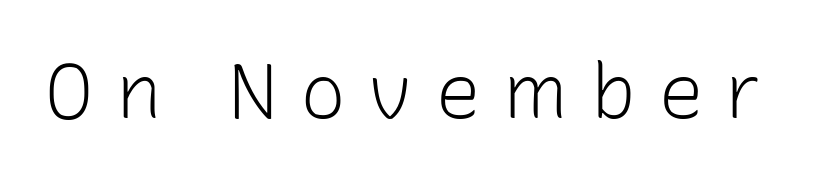
The image shows 77 px light sans-serif type, upright; set unusually wide letter spacing (+0.28 em), not underlined; low stroke contrast and a medium x-height.
